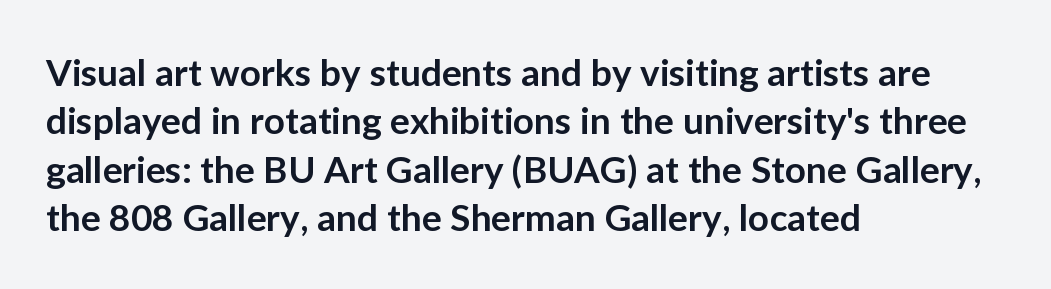
{"serif": "no", "italic": "no", "bold": "semi", "weight": "semibold", "width": "normal", "stroke_contrast": "low", "x_height": "medium", "monospaced": "no", "underline": "no", "align": "left", "line_spacing": "normal", "line_spacing_ratio": 1.31, "letter_spacing": "normal", "letter_spacing_em": 0.0, "glyph_px": 37}
